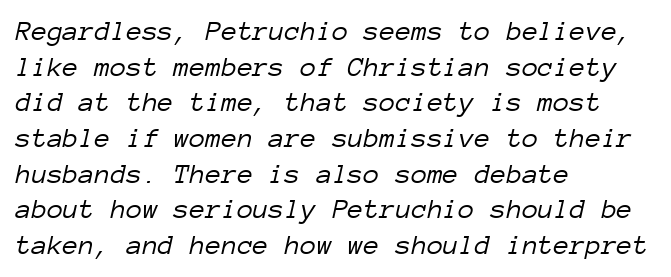
Q: Is the text bold? A: No.
Q: Is the text italic (slanted)? A: Yes, it leans right by about 12 degrees.
Q: Is the text underlined? A: No.
Q: How is the paragraph aligned? A: Left-aligned.
Q: Is the spacing between letters normal or unusually wide? A: Normal.
Q: Width (condensed, normal, or wide)? A: Normal.
Q: Stroke contrast? A: Low.
Q: x-height? A: Medium.
Q: Monospaced? A: Yes.
